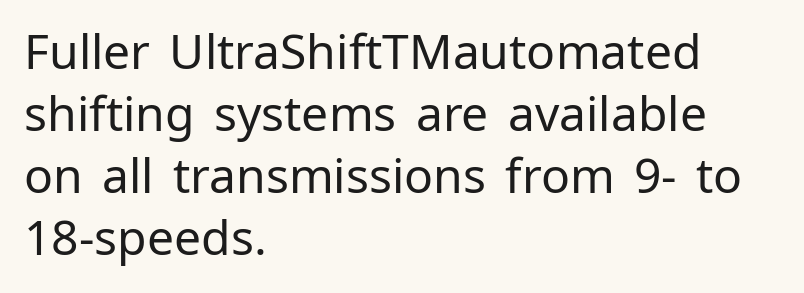
Q: Is the text bold? A: No.
Q: Is the text italic (slanted)? A: No, it is upright.
Q: Is the typeface a serif or a sans-serif typeface? A: Sans-serif.
Q: Is the text underlined? A: No.
Q: How is the paragraph aligned? A: Left-aligned.
Q: Is the spacing between letters normal or unusually wide? A: Normal.
Q: Is the spacing between lines tight, normal or loose? A: Normal.
Q: Width (condensed, normal, or wide)? A: Normal.
Q: Stroke contrast? A: Low.
Q: x-height? A: Medium.
Q: Monospaced? A: No.
